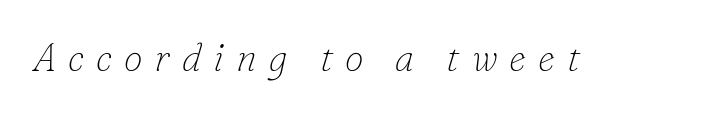
Q: Is the text bold? A: No.
Q: Is the text italic (slanted)? A: Yes, it leans right by about 16 degrees.
Q: Is the typeface a serif or a sans-serif typeface? A: Serif.
Q: Is the text underlined? A: No.
Q: Is the spacing between letters normal or unusually wide? A: Unusually wide.
Q: Width (condensed, normal, or wide)? A: Normal.
Q: Stroke contrast? A: Low.
Q: x-height? A: Small.
Q: Monospaced? A: No.
